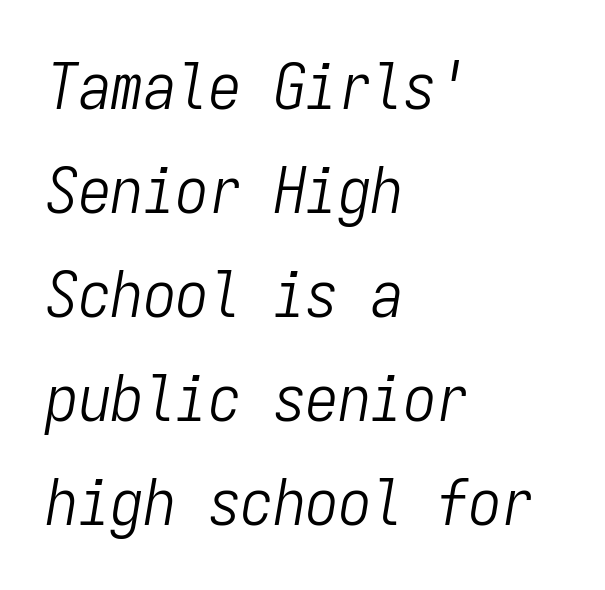
The image shows 65 px light, condensed type, italic (leaning right), monospaced; set left-aligned, normal line spacing (1.6x), normal letter spacing, not underlined; low stroke contrast and a medium x-height.
